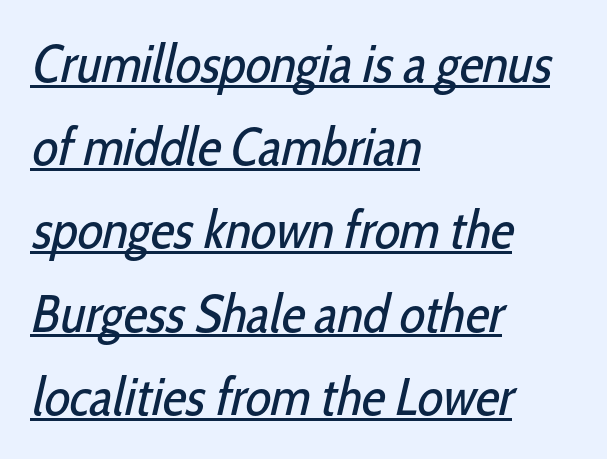
Letterform terminals end flat and unadorned throughout the passage. These lines keep a tight, regular rhythm from letter to letter. You could not count columns in this text — the font is proportionally spaced. The strokes carry an ordinary text weight at most. Every word sits above its own underline.
